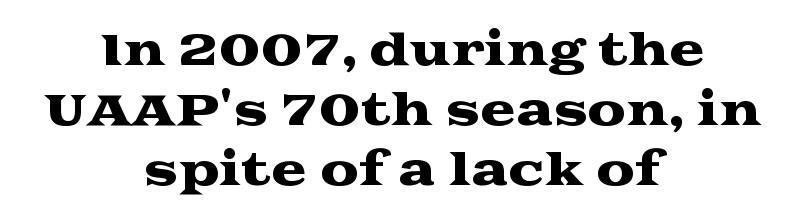
{"serif": "yes", "italic": "no", "width": "wide", "stroke_contrast": "medium", "x_height": "medium", "monospaced": "no", "underline": "no", "align": "center", "line_spacing": "normal", "line_spacing_ratio": 1.39, "letter_spacing": "normal", "letter_spacing_em": 0.0, "glyph_px": 43}
